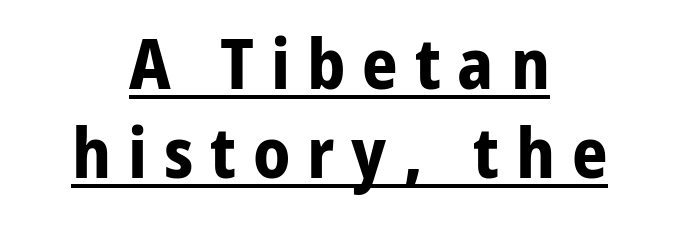
Centered paragraph, ragged on both sides. The line-height multiplier appears to be the usual default. If you drew a line through each stem, it would be perfectly vertical. A typographer would call this underscored text. Here the designer chose a conventional face with non-uniform glyph widths. Spacing between characters has been opened up far beyond the box default.
